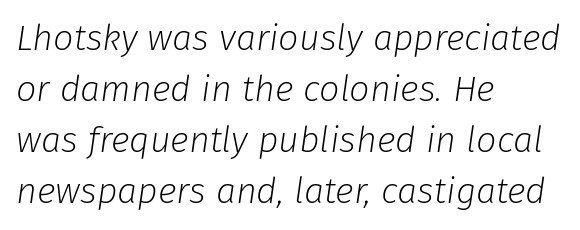
Q: Is the text bold? A: No.
Q: Is the text italic (slanted)? A: Yes, it leans right by about 8 degrees.
Q: Is the text underlined? A: No.
Q: How is the paragraph aligned? A: Left-aligned.
Q: Is the spacing between letters normal or unusually wide? A: Normal.
Q: Is the spacing between lines tight, normal or loose? A: Normal.
Q: Width (condensed, normal, or wide)? A: Normal.
Q: Stroke contrast? A: Low.
Q: x-height? A: Medium.
Q: Monospaced? A: No.
